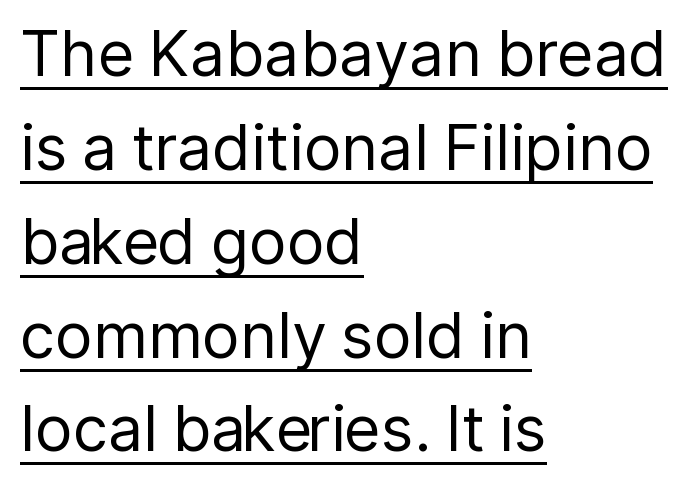
The image shows 63 px regular-weight sans-serif type, upright; set left-aligned, normal line spacing (1.49x), normal letter spacing, underlined; low stroke contrast and a medium x-height.
